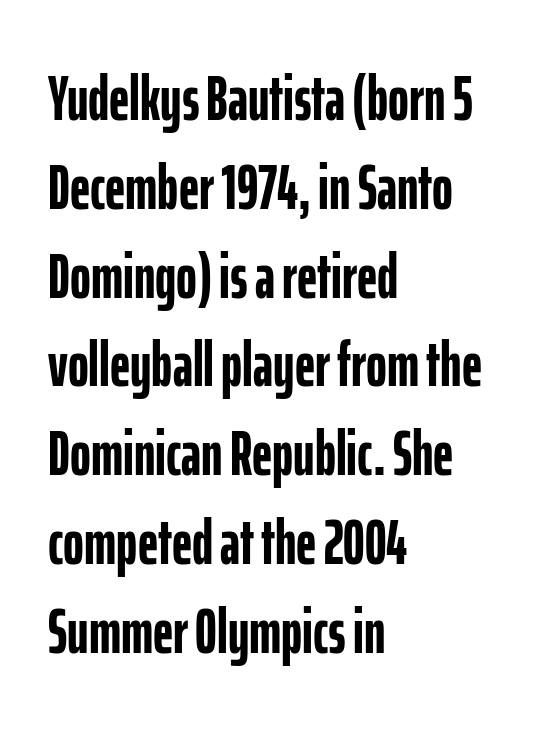
No extra tracking has been applied to these lines. Each row of text sits above clean, open space. A typesetter would label this face a sans. If you drew a ruler down the left edge, every line would touch it. In terms of leading, this rendering sits right in the middle. What weight is shown? A full bold with thick strokes.
